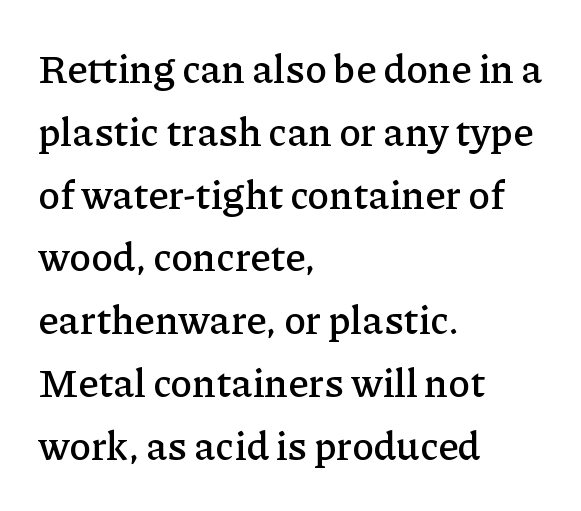
{"serif": "yes", "italic": "no", "width": "normal", "stroke_contrast": "low", "x_height": "medium", "monospaced": "no", "underline": "no", "align": "left", "line_spacing": "normal", "line_spacing_ratio": 1.57, "letter_spacing": "normal", "letter_spacing_em": 0.0, "glyph_px": 40}
